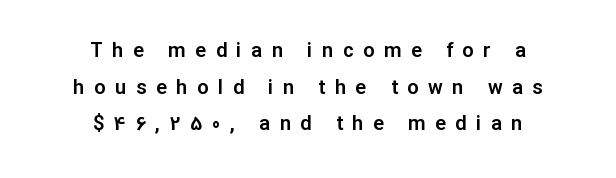
Loose tracking; the words dissolve into strings of separated letters. The font's upright variant was chosen for this text. The passage shown is not underscored anywhere. This sample is center-justified, so both line endings float freely.
